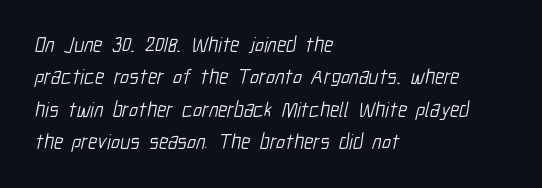
{"bold": "no", "underline": "no", "align": "left", "line_spacing": "normal", "line_spacing_ratio": 1.54, "letter_spacing": "normal", "letter_spacing_em": 0.0, "glyph_px": 21}
